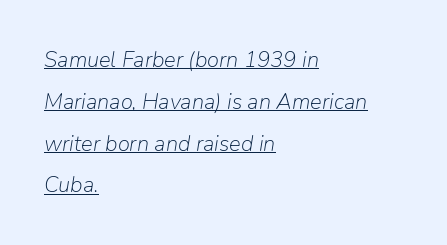
Typeset ragged right — the left edge is the straight one. Line spacing here is loose. The letters sit at their default tracking, neither squeezed nor spread. Rendered with sloped, italic letterforms. Compared with undecorated copy, this sample adds a rule below the words. The typeface has the unassuming heft of standard copy or less.
